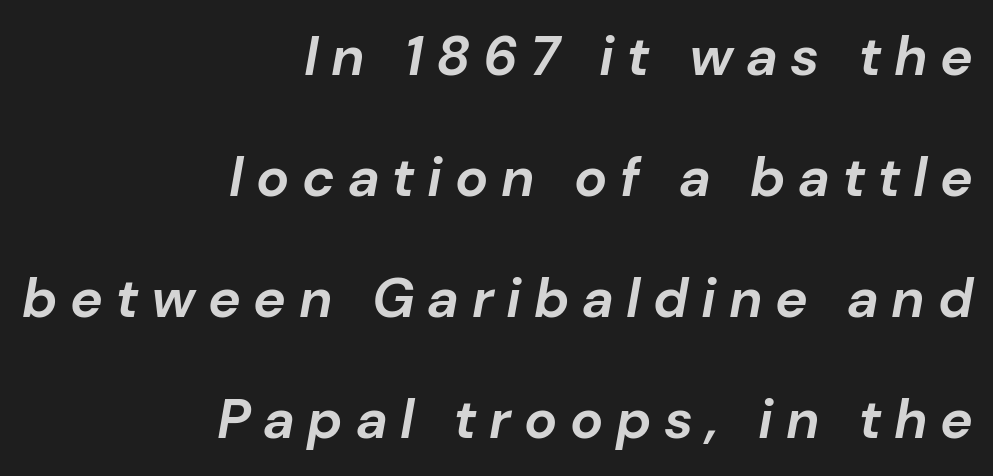
You could fit nearly another row in the gap between these rows. How heavy is the stroke? Heavy — this is a bold. The face used here has a pronounced slope to its letters. The space beneath each line is pristine and unruled. Horizontal alignment here is rightward, an uncommon choice for prose. The tracking reads as deliberately expanded to a designer's eye.
